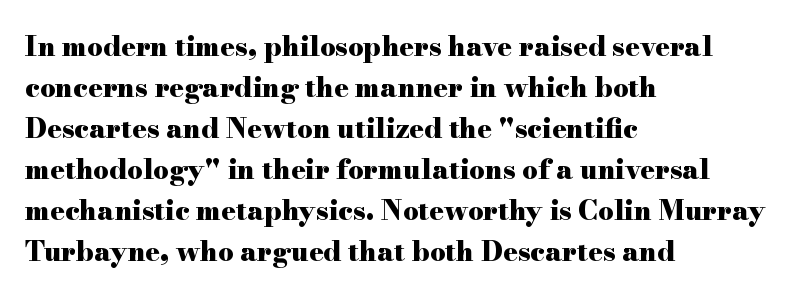
Q: Is the text bold? A: Yes.
Q: Is the text italic (slanted)? A: No, it is upright.
Q: Is the text underlined? A: No.
Q: How is the paragraph aligned? A: Left-aligned.
Q: Is the spacing between letters normal or unusually wide? A: Normal.
Q: Is the spacing between lines tight, normal or loose? A: Normal.
